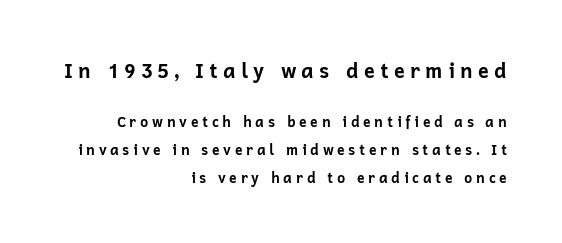
Q: Is the text bold? A: Yes.
Q: Is the text italic (slanted)? A: No, it is upright.
Q: Is the text underlined? A: No.
Q: How is the paragraph aligned? A: Right-aligned.
Q: Is the spacing between letters normal or unusually wide? A: Unusually wide.
Q: Is the spacing between lines tight, normal or loose? A: Loose.
Q: Which block of text is set in a larger size, the first (top) or the second (bottom)? A: The first (top) one.
